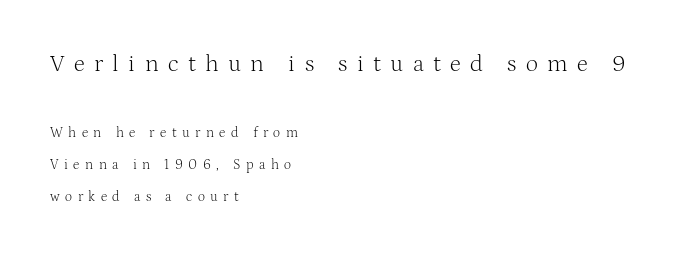
This layout puts the oversized block above and the modest block below. Visually the block forms a straight wall on the left and a jagged coastline on the right. A quiet, ordinary-to-light weight characterises the typeface. Each new line begins a long way beneath the previous one.
